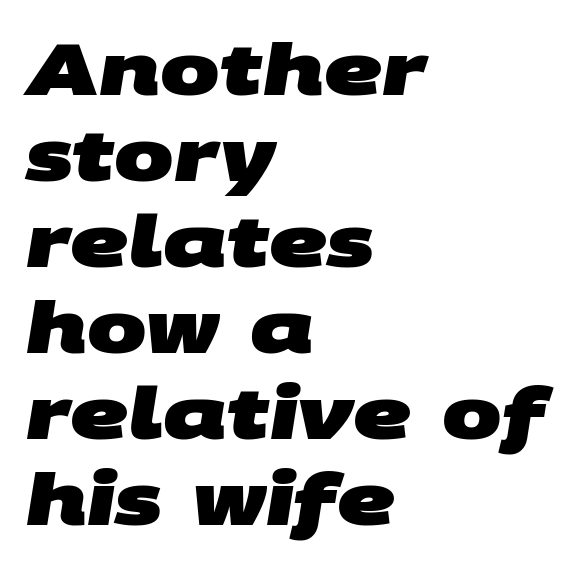
Q: Is the text bold? A: Yes.
Q: Is the typeface a serif or a sans-serif typeface? A: Sans-serif.
Q: Is the text underlined? A: No.
Q: How is the paragraph aligned? A: Left-aligned.
Q: Is the spacing between letters normal or unusually wide? A: Normal.
Q: Width (condensed, normal, or wide)? A: Wide.
Q: Stroke contrast? A: Medium.
Q: x-height? A: Large.
Q: Monospaced? A: No.
